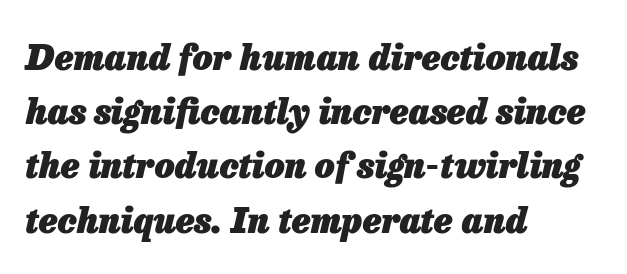
{"italic": "yes", "lean": "right", "slant_degrees": 13, "bold": "yes", "weight": "heavy", "width": "normal", "stroke_contrast": "low", "x_height": "medium", "monospaced": "no", "underline": "no", "align": "left", "line_spacing": "normal", "line_spacing_ratio": 1.55, "letter_spacing": "normal", "letter_spacing_em": 0.0, "glyph_px": 35}
